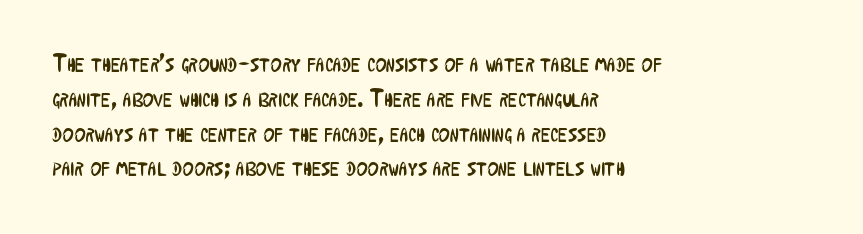
Summary of weight: not heavy and not bold. The passage shown stacks its lines at a standard gap. Upright lettering throughout. Tracking value appears to be zero — textbook default spacing.
